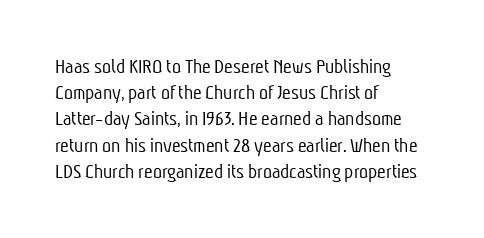
{"bold": "no", "underline": "no", "align": "left", "line_spacing": "normal", "line_spacing_ratio": 1.25, "letter_spacing": "normal", "letter_spacing_em": 0.0, "glyph_px": 21}
